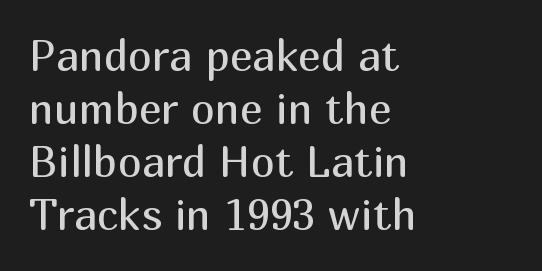
Q: Is the text bold? A: No.
Q: Is the text italic (slanted)? A: No, it is upright.
Q: Is the typeface a serif or a sans-serif typeface? A: Sans-serif.
Q: Is the text underlined? A: No.
Q: How is the paragraph aligned? A: Left-aligned.
Q: Is the spacing between letters normal or unusually wide? A: Normal.
Q: Width (condensed, normal, or wide)? A: Normal.
Q: Stroke contrast? A: Medium.
Q: x-height? A: Medium.
Q: Monospaced? A: No.
